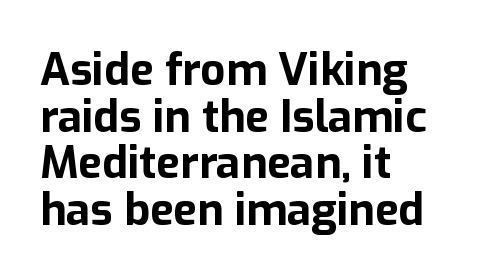
Q: Is the text bold? A: Yes.
Q: Is the text italic (slanted)? A: No, it is upright.
Q: Is the typeface a serif or a sans-serif typeface? A: Sans-serif.
Q: Is the text underlined? A: No.
Q: How is the paragraph aligned? A: Left-aligned.
Q: Is the spacing between letters normal or unusually wide? A: Normal.
Q: Is the spacing between lines tight, normal or loose? A: Tight.
Q: Width (condensed, normal, or wide)? A: Normal.
Q: Stroke contrast? A: Low.
Q: x-height? A: Medium.
Q: Monospaced? A: No.
